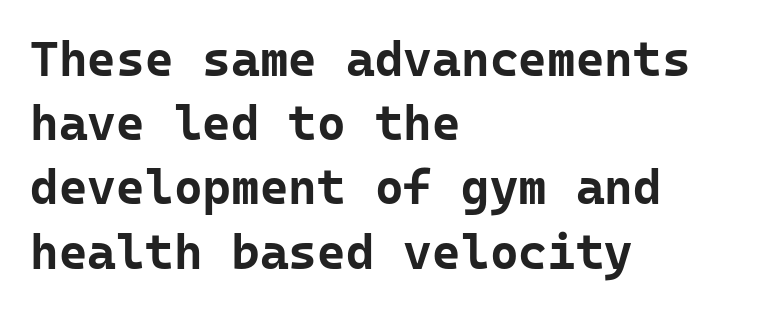
In CSS terms this would be text-align: left. You'd pick this weight for a headline — it's a proper bold. Posture: straight, roman, zero tilt. If you measured baseline to baseline, you'd find a middling distance. These lines are rendered in a fixed-pitch font. The face used here is rendered with its standard letterfit.
